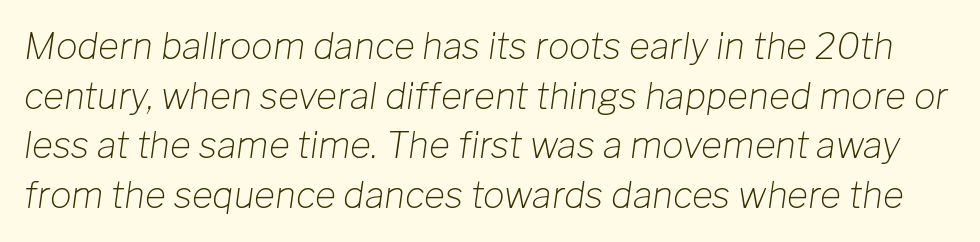
Italic: yes, the glyphs are oblique. Summary of vertical rhythm: regular, with standard interline spacing. Is the type heavy? It reads as light-to-regular instead. The face used here is proportionally spaced, like ordinary book or web type.
